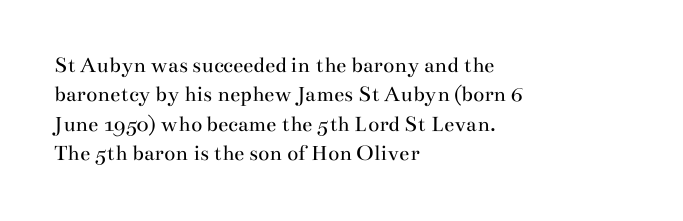
{"italic": "no", "bold": "no", "underline": "no", "align": "left", "line_spacing": "normal", "line_spacing_ratio": 1.28, "letter_spacing": "normal", "letter_spacing_em": 0.0, "glyph_px": 23}
